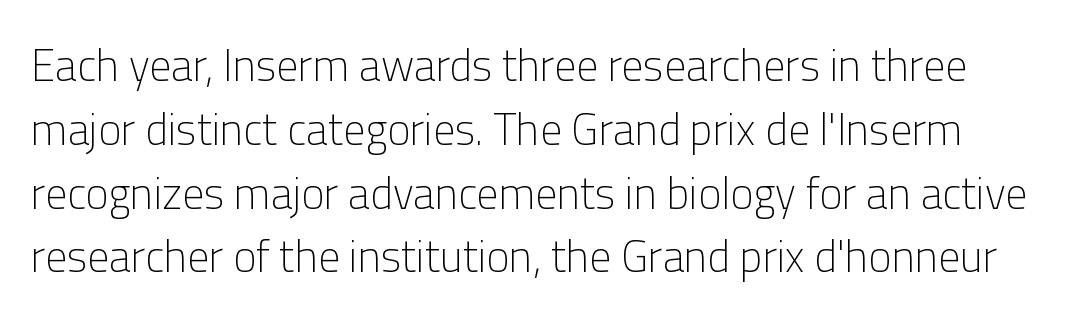
{"serif": "no", "italic": "no", "bold": "no", "weight": "light", "width": "normal", "stroke_contrast": "low", "x_height": "medium", "monospaced": "no", "underline": "no", "line_spacing": "normal", "line_spacing_ratio": 1.45, "letter_spacing": "normal", "letter_spacing_em": 0.0, "glyph_px": 44}
